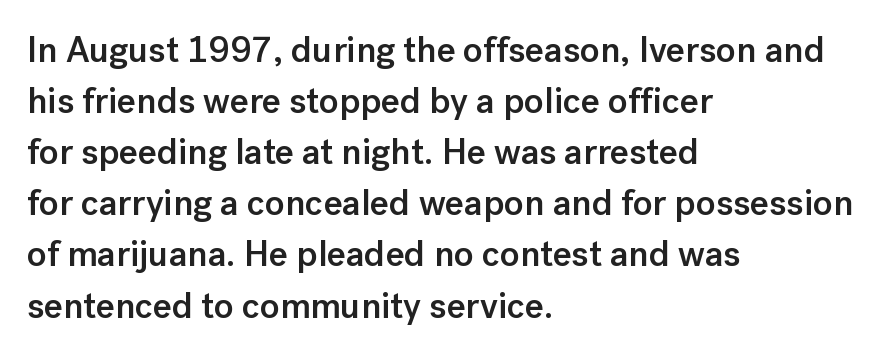
Q: Is the text bold? A: Semi-bold.
Q: Is the text italic (slanted)? A: No, it is upright.
Q: Is the typeface a serif or a sans-serif typeface? A: Sans-serif.
Q: Is the text underlined? A: No.
Q: How is the paragraph aligned? A: Left-aligned.
Q: Is the spacing between letters normal or unusually wide? A: Normal.
Q: Is the spacing between lines tight, normal or loose? A: Normal.
Q: Width (condensed, normal, or wide)? A: Normal.
Q: Stroke contrast? A: Low.
Q: x-height? A: Medium.
Q: Monospaced? A: No.
